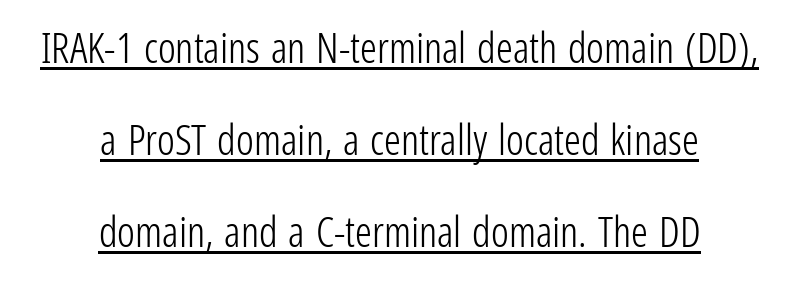
Q: Is the text bold? A: No.
Q: Is the text italic (slanted)? A: No, it is upright.
Q: Is the typeface a serif or a sans-serif typeface? A: Sans-serif.
Q: Is the text underlined? A: Yes.
Q: How is the paragraph aligned? A: Centered.
Q: Is the spacing between letters normal or unusually wide? A: Normal.
Q: Is the spacing between lines tight, normal or loose? A: Loose.
Q: Width (condensed, normal, or wide)? A: Condensed.
Q: Stroke contrast? A: Low.
Q: x-height? A: Medium.
Q: Monospaced? A: No.
